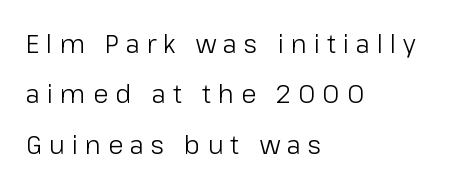
The image shows 25 px text type, upright; set left-aligned, loose line spacing (2.02x), unusually wide letter spacing (+0.28 em), not underlined.
